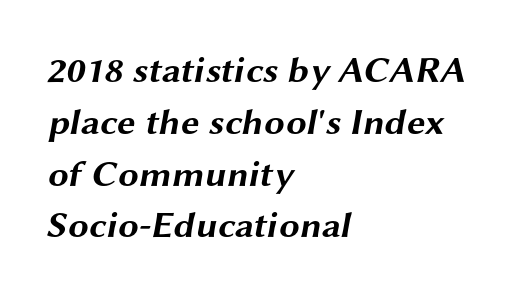
Chunky letters — that's bold for sure. The line texture is even and compact thanks to regular tracking. The lines sit at an ordinary, default distance from one another. Think of a printed novel: that variable character pitch is what you see here. The rendering shows plain stroke endings on the letterforms — a sans-serif design. The typesetter chose a ragged-right arrangement here.
